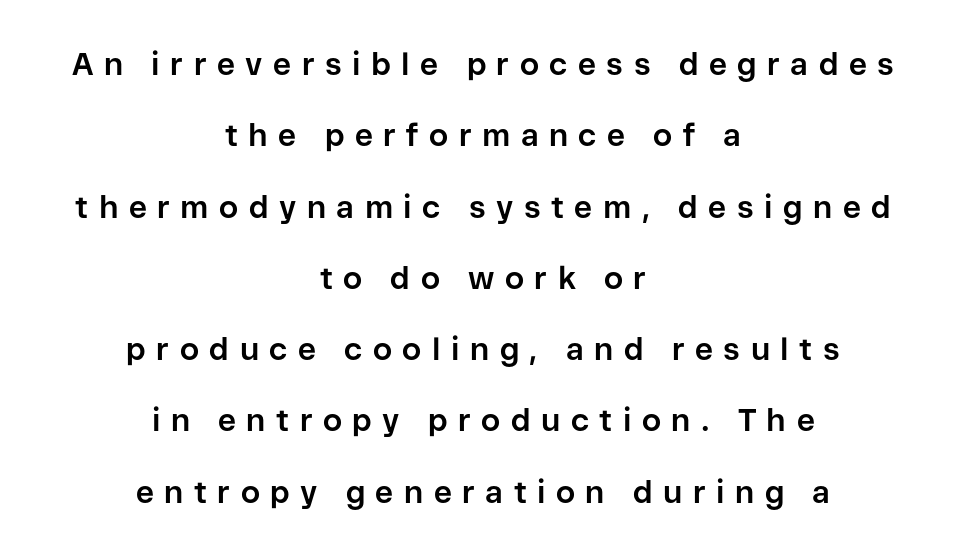
These lines are centered, leaving both edges ragged. Designer's note — italics off, roman on. No feet cap the strokes, marking this as sans-serif type. In terms of letterspacing, this is a distinctly airy, spread setting.
